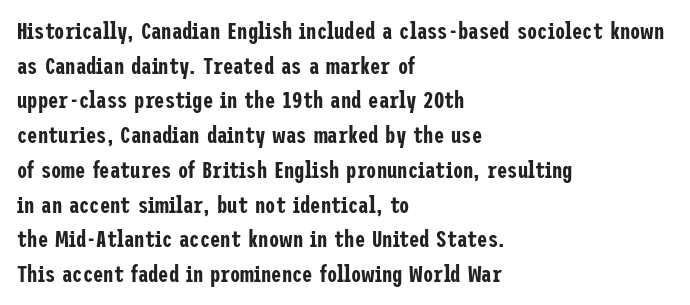
{"italic": "no", "underline": "no", "align": "left", "line_spacing": "normal", "line_spacing_ratio": 1.51, "letter_spacing": "normal", "letter_spacing_em": 0.0, "glyph_px": 23}
